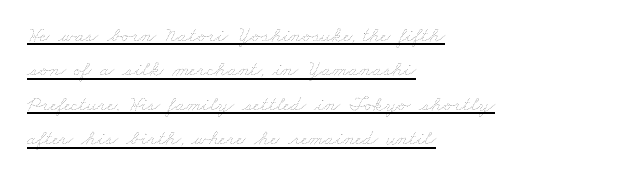
The image shows 21 px text type; set left-aligned, normal line spacing (1.64x), normal letter spacing, underlined.
